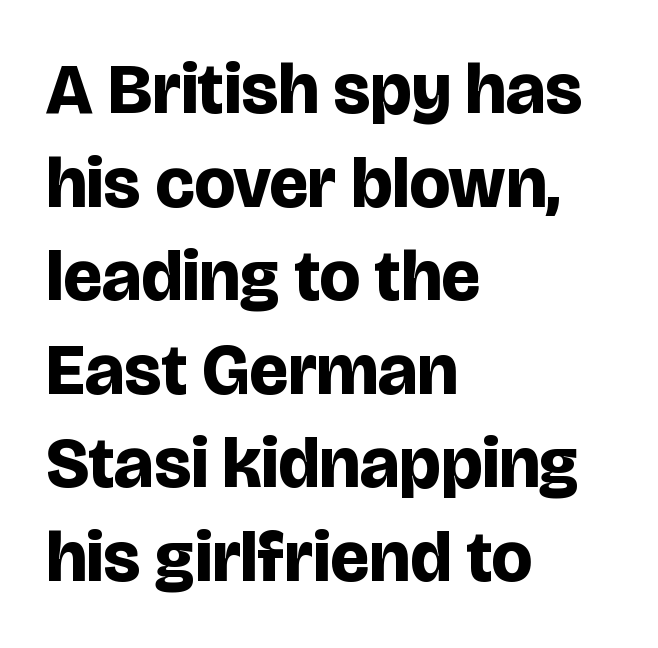
Q: Is the text bold? A: Yes.
Q: Is the text italic (slanted)? A: No, it is upright.
Q: Is the typeface a serif or a sans-serif typeface? A: Sans-serif.
Q: Is the text underlined? A: No.
Q: How is the paragraph aligned? A: Left-aligned.
Q: Is the spacing between letters normal or unusually wide? A: Normal.
Q: Is the spacing between lines tight, normal or loose? A: Normal.
Q: Width (condensed, normal, or wide)? A: Normal.
Q: Stroke contrast? A: Low.
Q: x-height? A: Large.
Q: Monospaced? A: No.
